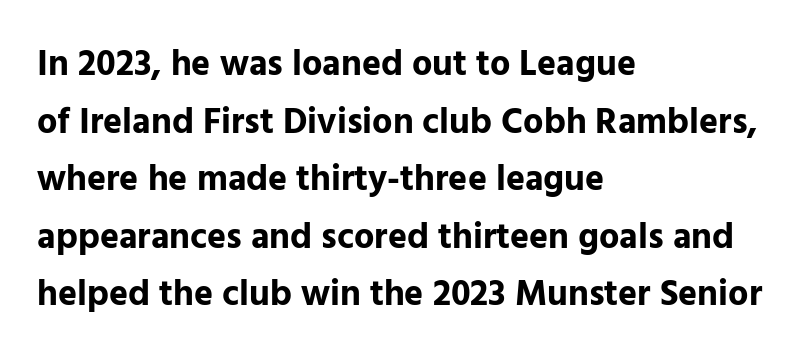
This sample keeps an unexceptional amount of space between lines. Each row of text sits above clean, open space. What kind of face is this? One without serifs — a sans. Italic: no, the glyphs are upright roman. Summary of weight: heavy, a full bold.
